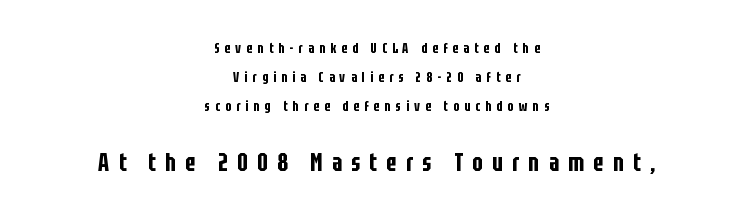
The more generous point size was reserved for the lower chunk. The type sits square on the baseline with zero lean. This rendering features lettering with no underline. Centered paragraph, ragged on both sides.
